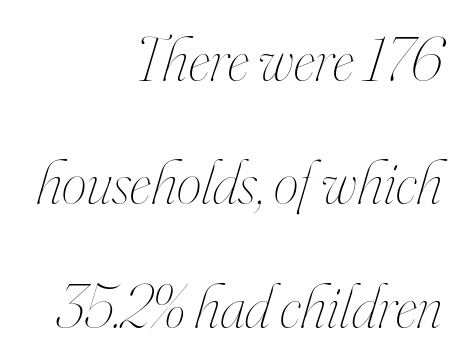
The image shows 63 px thin, condensed type, italic (leaning right); set right-aligned, loose line spacing (1.96x), normal letter spacing, not underlined; high stroke contrast and a small x-height.
